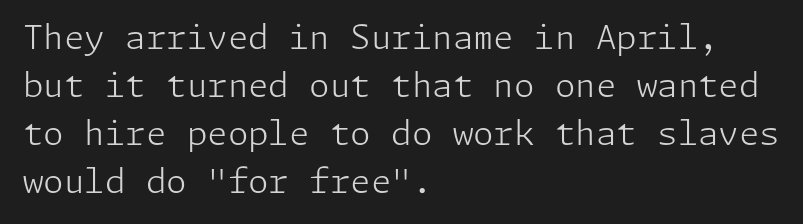
{"serif": "no", "italic": "no", "bold": "no", "weight": "light", "width": "normal", "stroke_contrast": "low", "x_height": "medium", "underline": "no", "align": "left", "line_spacing": "normal", "line_spacing_ratio": 1.45, "letter_spacing": "normal", "letter_spacing_em": 0.0, "glyph_px": 33}
